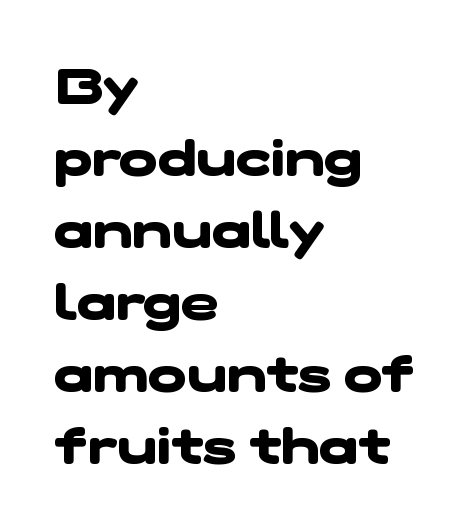
{"serif": "no", "bold": "yes", "weight": "heavy", "width": "wide", "stroke_contrast": "low", "x_height": "medium", "monospaced": "no", "underline": "no", "align": "left", "line_spacing": "normal", "line_spacing_ratio": 1.41, "letter_spacing": "normal", "letter_spacing_em": 0.0, "glyph_px": 51}
